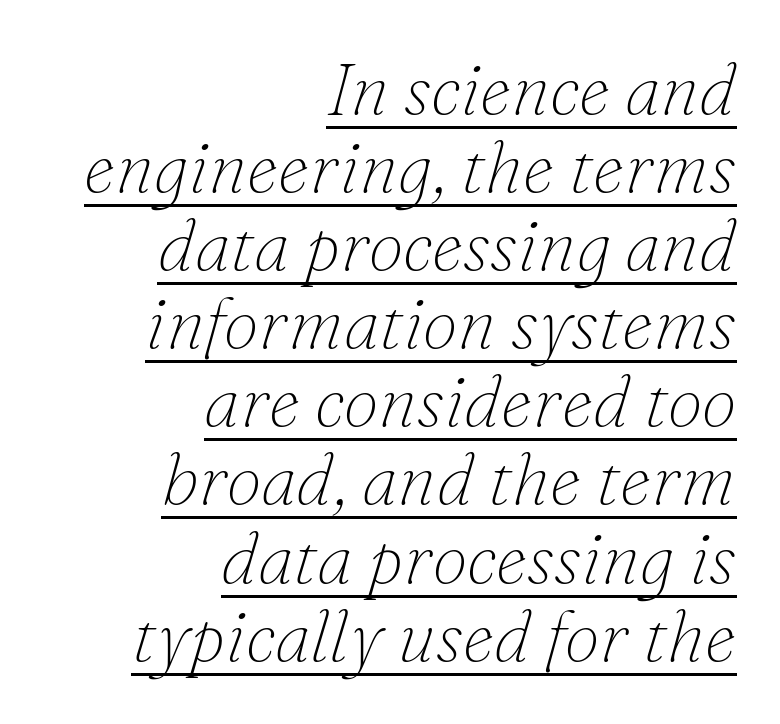
Students, note that the glyphs here touch the page at normal intervals. The typesetter chose a ragged-left arrangement here. The glyphs are accompanied by a horizontal stroke just below them. A typesetter would call this proportional, since set widths differ per character. These lines were composed using italics.
